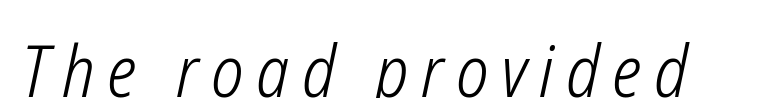
The image shows 71 px light, condensed type, italic (leaning right); set underlined; low stroke contrast and a medium x-height.
